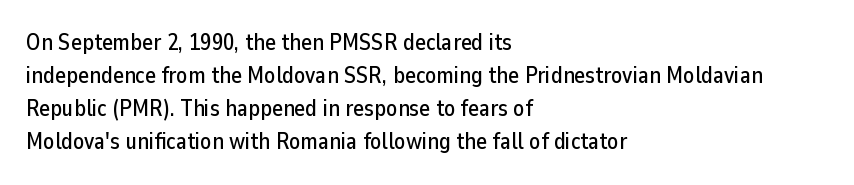
The block of text has a typical density, with ordinary space between rows. Tracking here is standard; glyphs follow each other at the usual distance. The strip under each line holds only bare page. The lettering holds an erect, upright posture throughout. Teacher's note: observe the even left margin — that is flush-left alignment.
